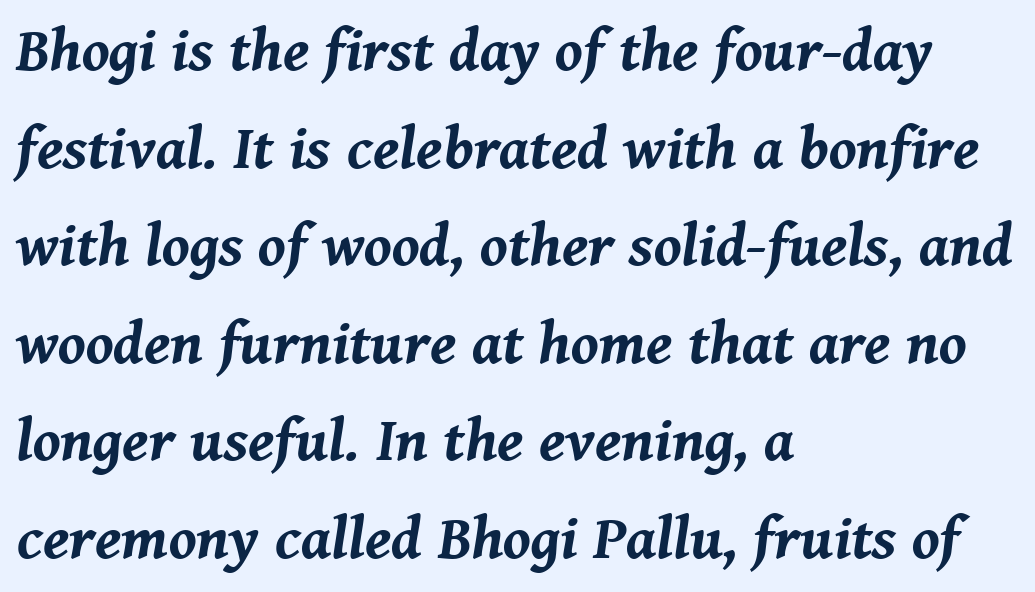
Is the letter spacing exaggerated? No — it looks like the ordinary default. The strip under each line holds only bare page. These words are printed bold, with thick strokes throughout. The lines sit at an ordinary, default distance from one another. The letters advance in unequal steps, a hallmark of proportional type. Layout note: lines flush left.
